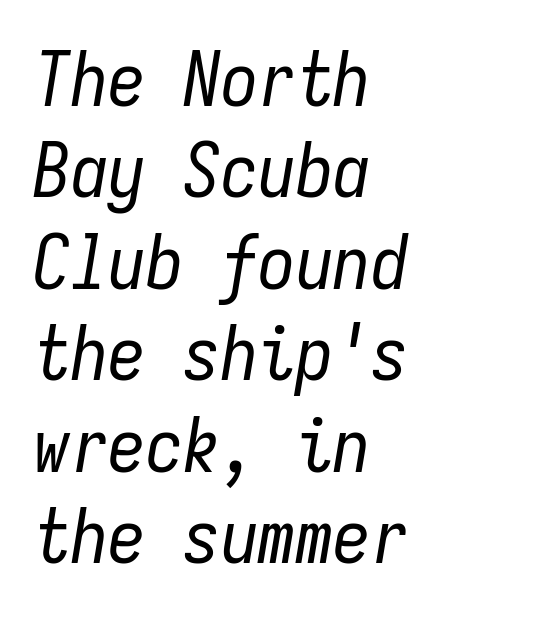
{"italic": "yes", "lean": "right", "slant_degrees": 9, "bold": "no", "weight": "regular", "width": "condensed", "stroke_contrast": "low", "x_height": "medium", "monospaced": "yes", "underline": "no", "align": "left", "line_spacing_ratio": 1.22, "letter_spacing": "normal", "letter_spacing_em": 0.0, "glyph_px": 75}
